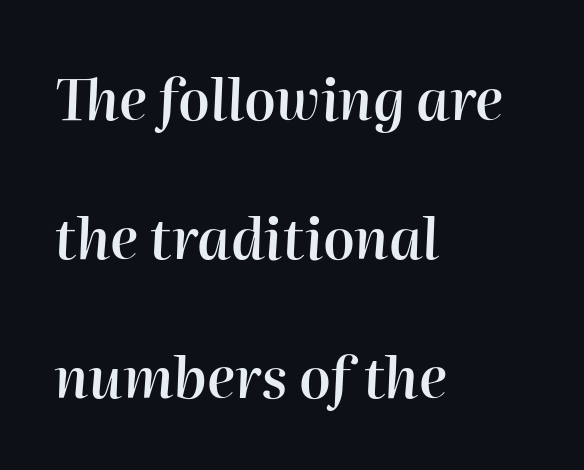
The image shows 56 px semibold type, italic (leaning right); set left-aligned, loose line spacing (2.48x), normal letter spacing, not underlined; high stroke contrast and a medium x-height.
